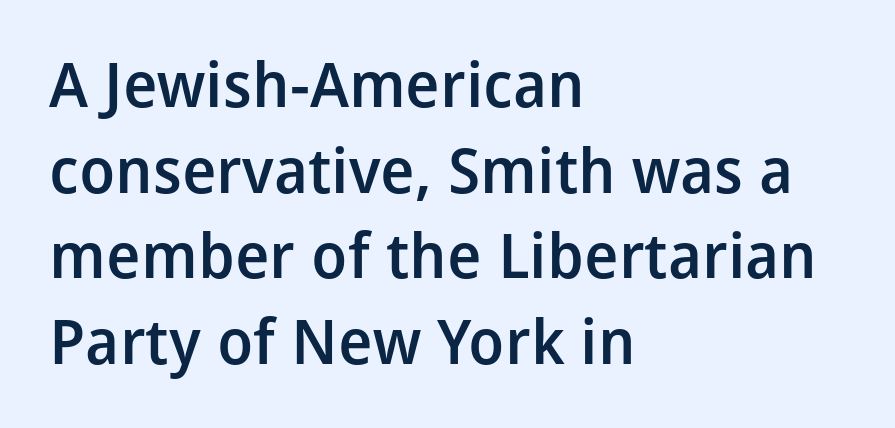
The image shows 62 px semibold sans-serif type, upright; set left-aligned, normal line spacing (1.38x), normal letter spacing, not underlined; low stroke contrast and a medium x-height.
